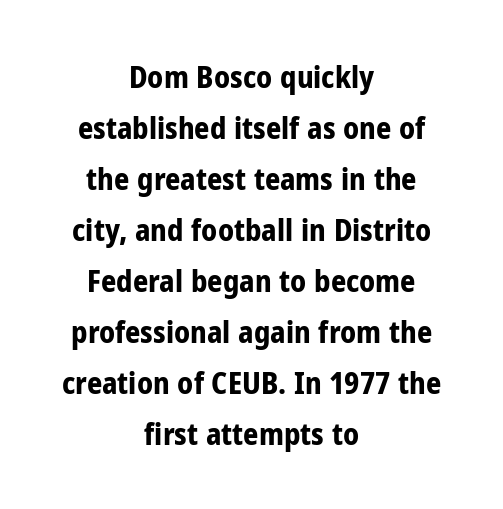
{"serif": "no", "italic": "no", "bold": "yes", "weight": "bold", "width": "condensed", "stroke_contrast": "low", "x_height": "medium", "monospaced": "no", "underline": "no", "align": "center", "line_spacing": "normal", "line_spacing_ratio": 1.7, "letter_spacing": "normal", "letter_spacing_em": 0.0, "glyph_px": 30}
